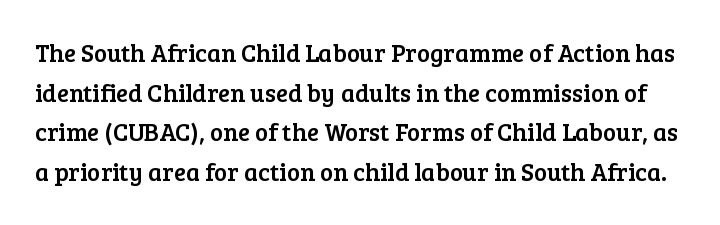
When letters stand straight like this, we call the style roman or upright. Honestly, there is no underline to notice here at all. Nothing unusual about the tracking: characters are spaced as the font intends. How would I describe the line gaps? Plain and ordinary.
